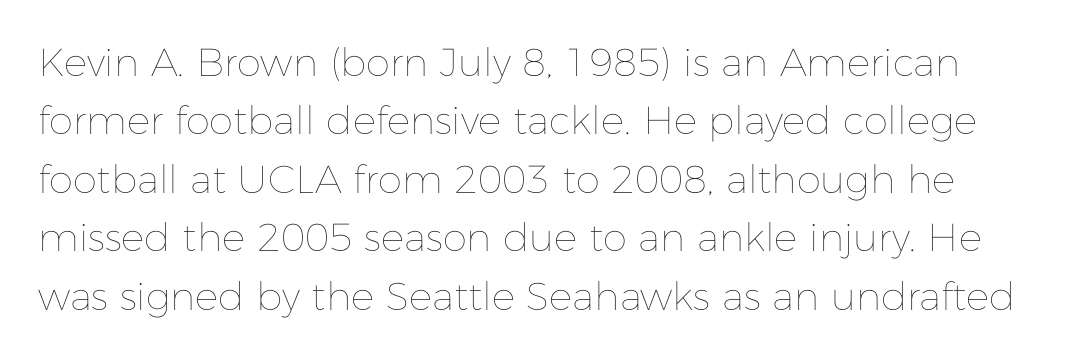
{"italic": "no", "bold": "no", "weight": "thin", "width": "normal", "stroke_contrast": "low", "x_height": "medium", "monospaced": "no", "underline": "no", "line_spacing": "normal", "line_spacing_ratio": 1.5, "letter_spacing": "normal", "letter_spacing_em": 0.0, "glyph_px": 39}
